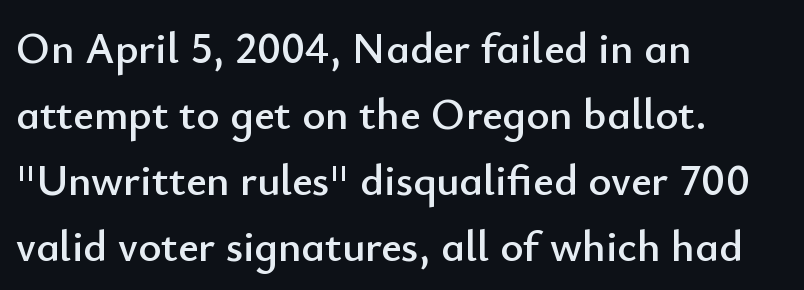
{"serif": "no", "italic": "no", "width": "normal", "stroke_contrast": "low", "x_height": "small", "monospaced": "no", "underline": "no", "align": "left", "line_spacing": "normal", "line_spacing_ratio": 1.5, "letter_spacing": "normal", "letter_spacing_em": 0.0, "glyph_px": 44}
